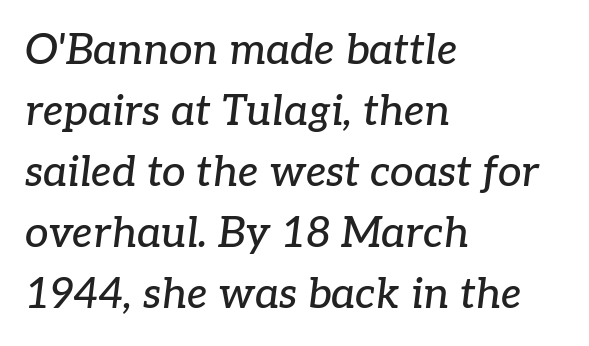
The image shows 42 px serif type, italic (leaning right); set left-aligned, normal line spacing (1.45x), normal letter spacing, not underlined; low stroke contrast and a medium x-height.
